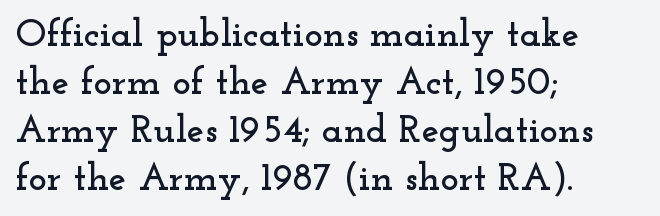
Q: Is the text italic (slanted)? A: No, it is upright.
Q: Is the typeface a serif or a sans-serif typeface? A: Serif.
Q: Is the text underlined? A: No.
Q: How is the paragraph aligned? A: Left-aligned.
Q: Is the spacing between letters normal or unusually wide? A: Normal.
Q: Width (condensed, normal, or wide)? A: Wide.
Q: Stroke contrast? A: Low.
Q: x-height? A: Small.
Q: Monospaced? A: No.
